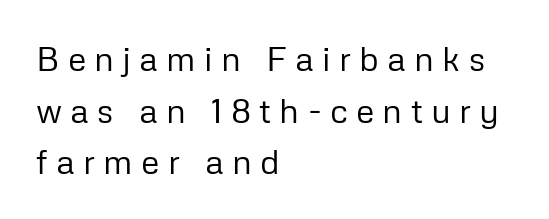
{"serif": "no", "italic": "no", "bold": "no", "weight": "regular", "width": "normal", "stroke_contrast": "low", "x_height": "medium", "monospaced": "no", "underline": "no", "align": "left", "line_spacing": "normal", "line_spacing_ratio": 1.52, "letter_spacing": "wide", "letter_spacing_em": 0.24, "glyph_px": 34}
